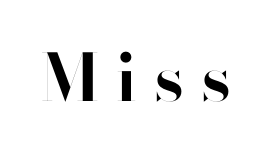
The face used here is rendered with a markedly widened letterfit. Posture: straight, roman, zero tilt. Think of a printed novel: that variable character pitch is what you see here. Beneath every word, the page is bare. Typesetter's note: full bold, strokes at maximum text heaviness.
